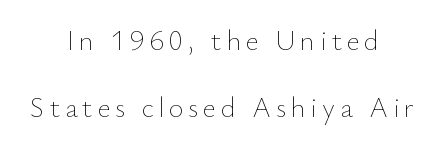
The image shows 28 px thin type, upright; set centered, loose line spacing (2.39x), not underlined; low stroke contrast and a small x-height.
